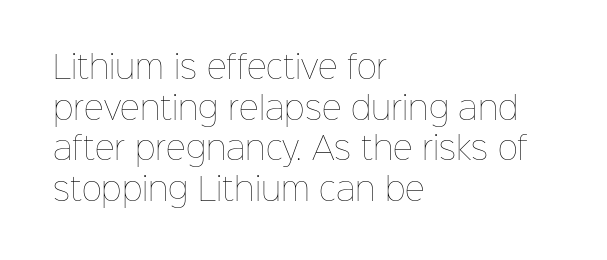
Q: Is the text bold? A: No.
Q: Is the text italic (slanted)? A: No, it is upright.
Q: Is the text underlined? A: No.
Q: How is the paragraph aligned? A: Left-aligned.
Q: Is the spacing between letters normal or unusually wide? A: Normal.
Q: Is the spacing between lines tight, normal or loose? A: Normal.
Q: Width (condensed, normal, or wide)? A: Normal.
Q: Stroke contrast? A: Low.
Q: x-height? A: Medium.
Q: Monospaced? A: No.
